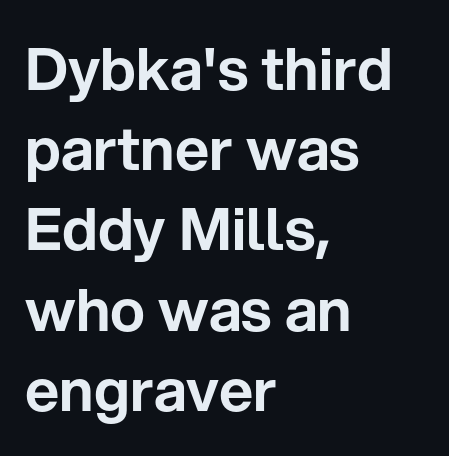
Q: Is the text italic (slanted)? A: No, it is upright.
Q: Is the typeface a serif or a sans-serif typeface? A: Sans-serif.
Q: Is the text underlined? A: No.
Q: How is the paragraph aligned? A: Left-aligned.
Q: Is the spacing between letters normal or unusually wide? A: Normal.
Q: Is the spacing between lines tight, normal or loose? A: Normal.
Q: Width (condensed, normal, or wide)? A: Normal.
Q: Stroke contrast? A: Low.
Q: x-height? A: Medium.
Q: Monospaced? A: No.
